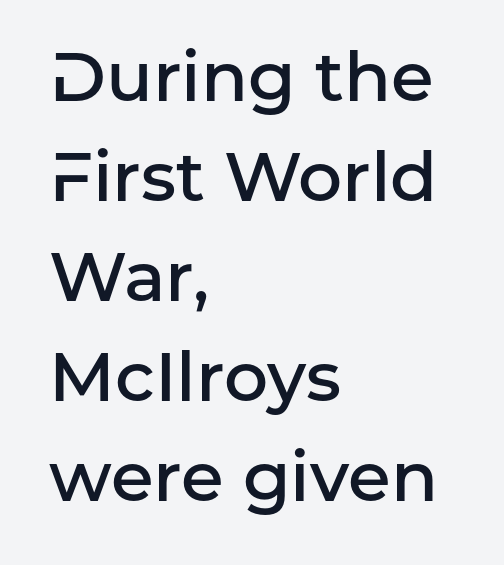
The image shows 69 px semibold sans-serif type, upright; set left-aligned, normal line spacing (1.45x), normal letter spacing, not underlined; low stroke contrast and a medium x-height.
